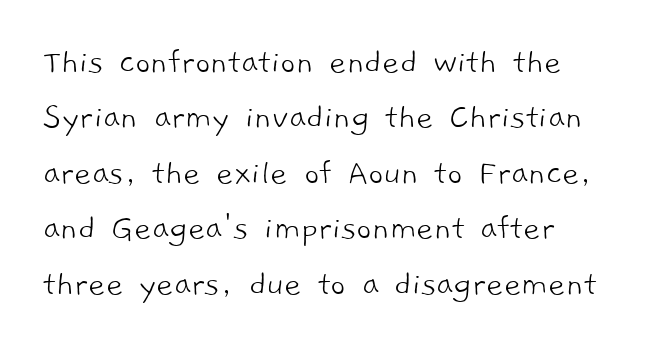
{"serif": "no", "bold": "no", "weight": "light", "width": "normal", "stroke_contrast": "low", "x_height": "medium", "monospaced": "no", "underline": "no", "align": "left", "line_spacing": "normal", "line_spacing_ratio": 1.5, "letter_spacing": "normal", "letter_spacing_em": 0.0, "glyph_px": 37}
